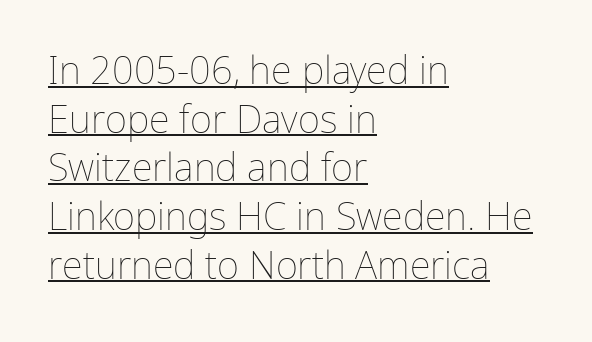
The image shows 38 px thin type, upright; set left-aligned, normal line spacing (1.28x), normal letter spacing, underlined; low stroke contrast and a medium x-height.
